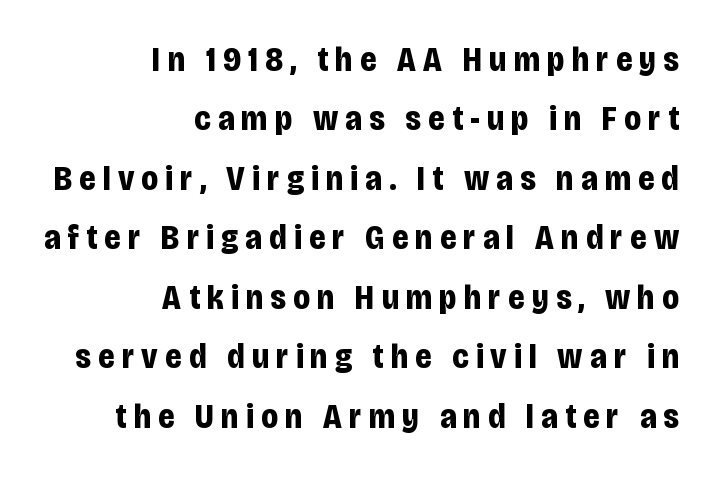
{"serif": "no", "italic": "no", "bold": "yes", "weight": "bold", "width": "condensed", "stroke_contrast": "low", "x_height": "large", "monospaced": "no", "underline": "no", "align": "right", "line_spacing_ratio": 1.75, "letter_spacing": "wide", "letter_spacing_em": 0.21, "glyph_px": 34}
